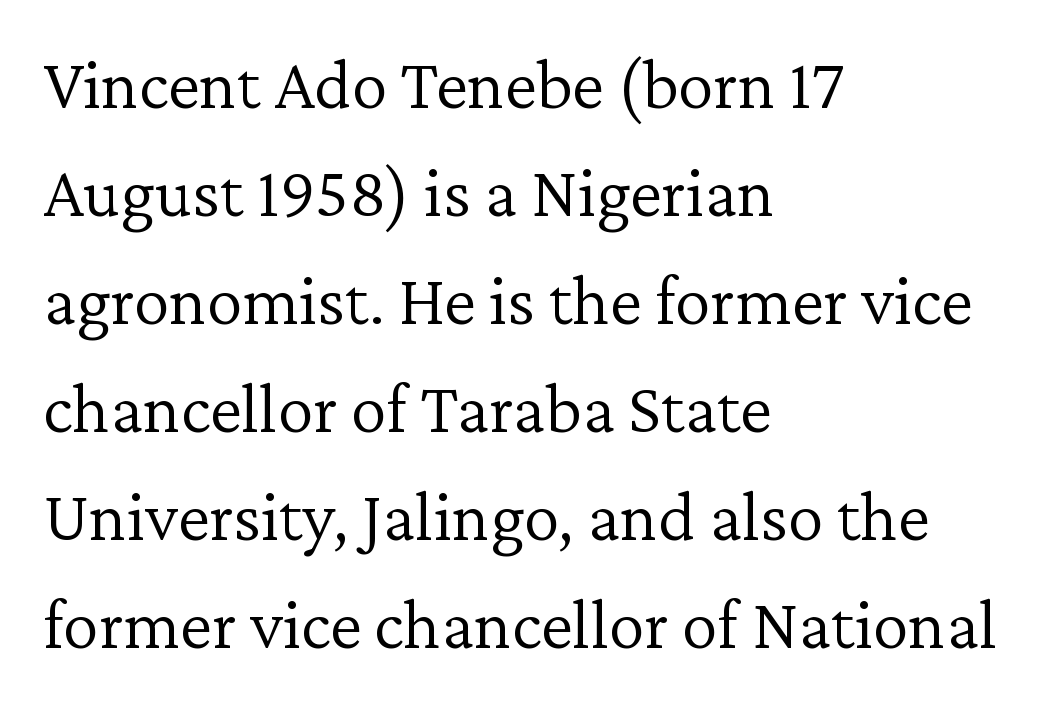
{"serif": "yes", "italic": "no", "bold": "no", "weight": "light", "width": "normal", "stroke_contrast": "low", "x_height": "medium", "monospaced": "no", "underline": "no", "align": "left", "line_spacing": "normal", "line_spacing_ratio": 1.5, "letter_spacing": "normal", "letter_spacing_em": 0.0, "glyph_px": 72}
